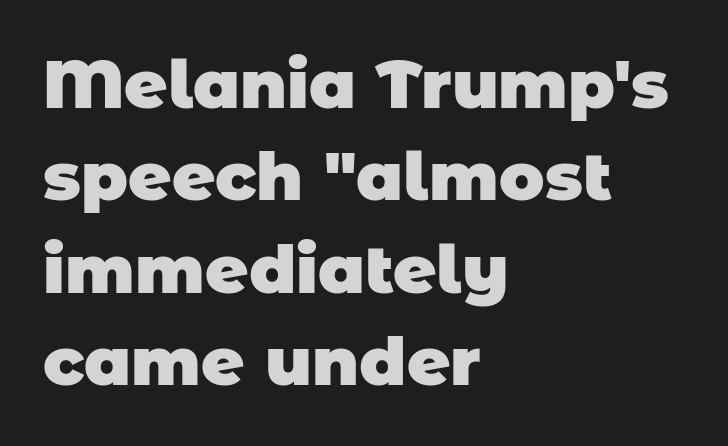
Q: Is the text bold? A: Yes.
Q: Is the typeface a serif or a sans-serif typeface? A: Sans-serif.
Q: Is the text underlined? A: No.
Q: How is the paragraph aligned? A: Left-aligned.
Q: Is the spacing between letters normal or unusually wide? A: Normal.
Q: Is the spacing between lines tight, normal or loose? A: Normal.
Q: Width (condensed, normal, or wide)? A: Normal.
Q: Stroke contrast? A: Low.
Q: x-height? A: Large.
Q: Monospaced? A: No.
